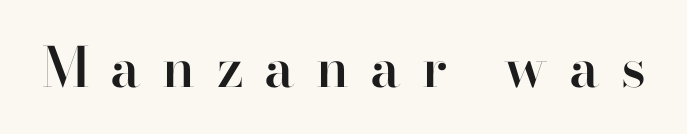
Q: Is the text bold? A: Semi-bold.
Q: Is the text italic (slanted)? A: No, it is upright.
Q: Is the typeface a serif or a sans-serif typeface? A: Serif.
Q: Is the text underlined? A: No.
Q: Is the spacing between letters normal or unusually wide? A: Unusually wide.
Q: Width (condensed, normal, or wide)? A: Normal.
Q: Stroke contrast? A: High.
Q: x-height? A: Small.
Q: Monospaced? A: No.
